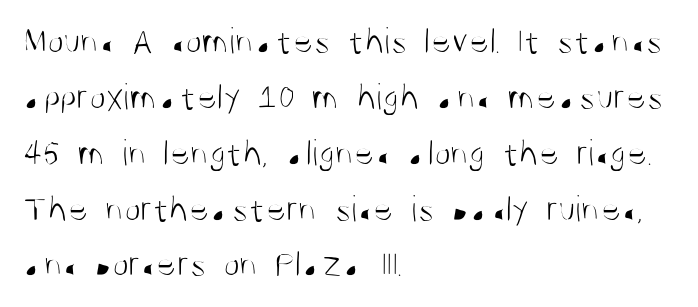
Layout note: lines flush left. Compared with a typical body face, this is equally light or lighter still. The font family rendered here belongs to the sans-serif group. These lines keep a tight, regular rhythm from letter to letter.
